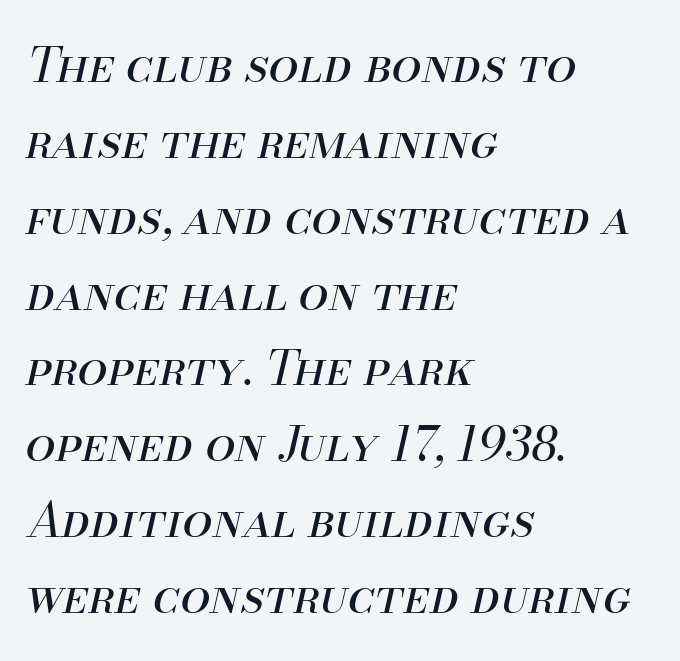
The image shows 48 px regular-weight type, italic (leaning right); set left-aligned, normal line spacing (1.58x), normal letter spacing, not underlined; medium stroke contrast and a small x-height.
